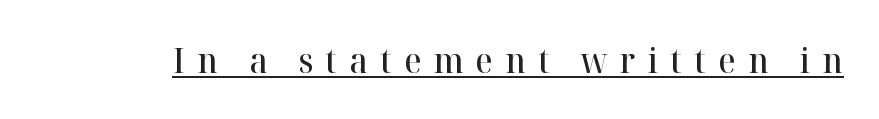
{"serif": "yes", "italic": "no", "bold": "semi", "weight": "semibold", "width": "normal", "stroke_contrast": "high", "x_height": "medium", "monospaced": "no", "underline": "yes", "letter_spacing": "wide", "letter_spacing_em": 0.36, "glyph_px": 34}
